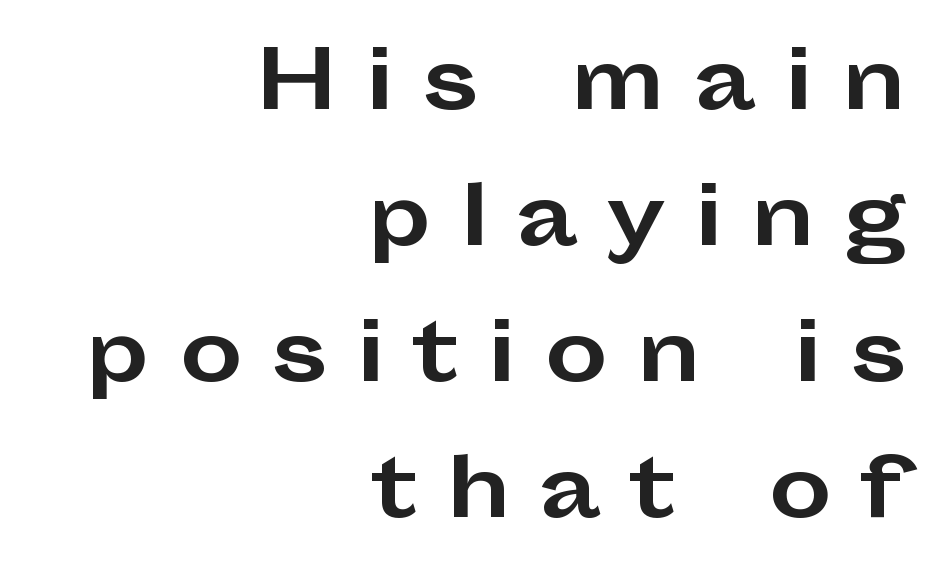
Q: Is the text bold? A: Yes.
Q: Is the text italic (slanted)? A: No, it is upright.
Q: Is the typeface a serif or a sans-serif typeface? A: Sans-serif.
Q: Is the text underlined? A: No.
Q: How is the paragraph aligned? A: Right-aligned.
Q: Is the spacing between letters normal or unusually wide? A: Unusually wide.
Q: Width (condensed, normal, or wide)? A: Wide.
Q: Stroke contrast? A: Low.
Q: x-height? A: Medium.
Q: Monospaced? A: No.
